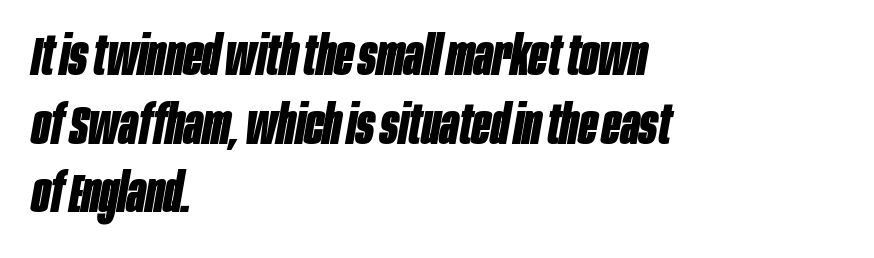
The image shows 54 px bold, condensed type, italic (leaning right); set left-aligned, normal line spacing (1.27x), normal letter spacing, not underlined; low stroke contrast and a large x-height.
